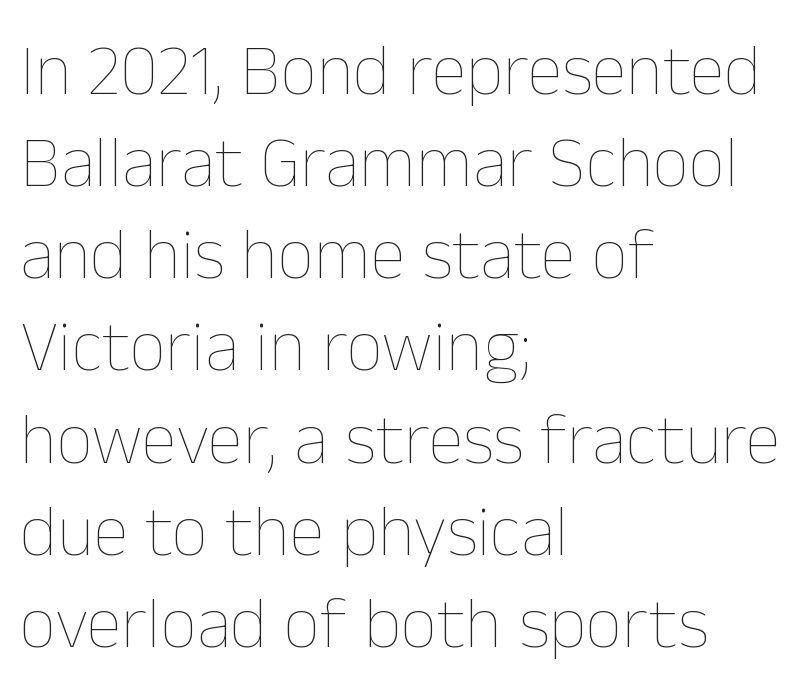
Q: Is the text bold? A: No.
Q: Is the text italic (slanted)? A: No, it is upright.
Q: Is the text underlined? A: No.
Q: How is the paragraph aligned? A: Left-aligned.
Q: Is the spacing between letters normal or unusually wide? A: Normal.
Q: Is the spacing between lines tight, normal or loose? A: Normal.
Q: Width (condensed, normal, or wide)? A: Normal.
Q: Stroke contrast? A: Low.
Q: x-height? A: Medium.
Q: Monospaced? A: No.
